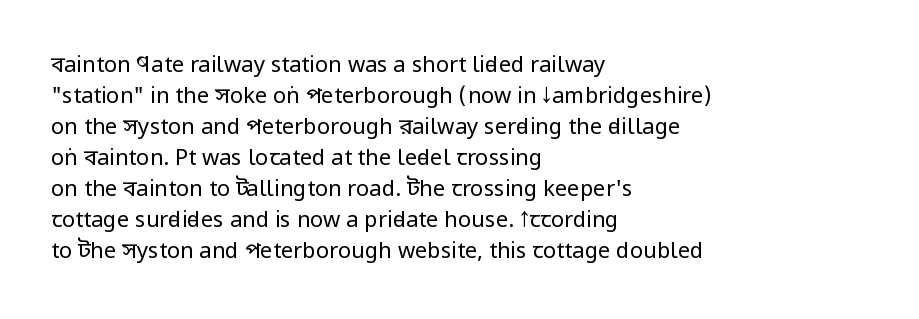
Q: Is the text bold? A: No.
Q: Is the text italic (slanted)? A: No, it is upright.
Q: Is the text underlined? A: No.
Q: How is the paragraph aligned? A: Left-aligned.
Q: Is the spacing between letters normal or unusually wide? A: Normal.
Q: Is the spacing between lines tight, normal or loose? A: Normal.
